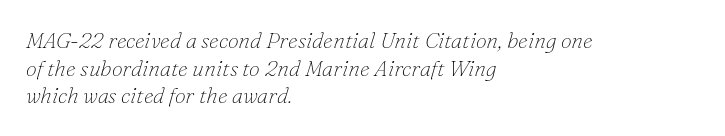
Q: Is the text bold? A: No.
Q: Is the text italic (slanted)? A: Yes, it leans right by about 16 degrees.
Q: Is the text underlined? A: No.
Q: How is the paragraph aligned? A: Left-aligned.
Q: Is the spacing between letters normal or unusually wide? A: Normal.
Q: Is the spacing between lines tight, normal or loose? A: Normal.
